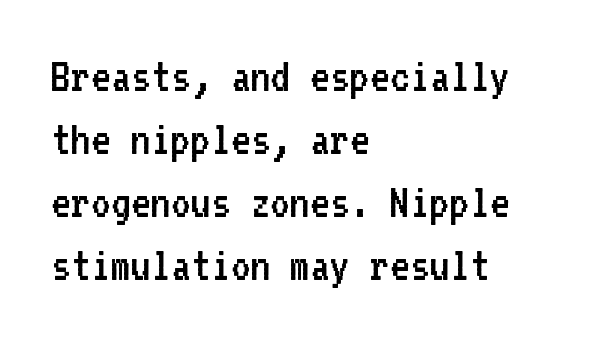
Tracking here is standard; glyphs follow each other at the usual distance. Line starts are locked; line ends wander. Rendered with straight, roman letterforms. The designer left line spacing at the default. Underline: absent.
